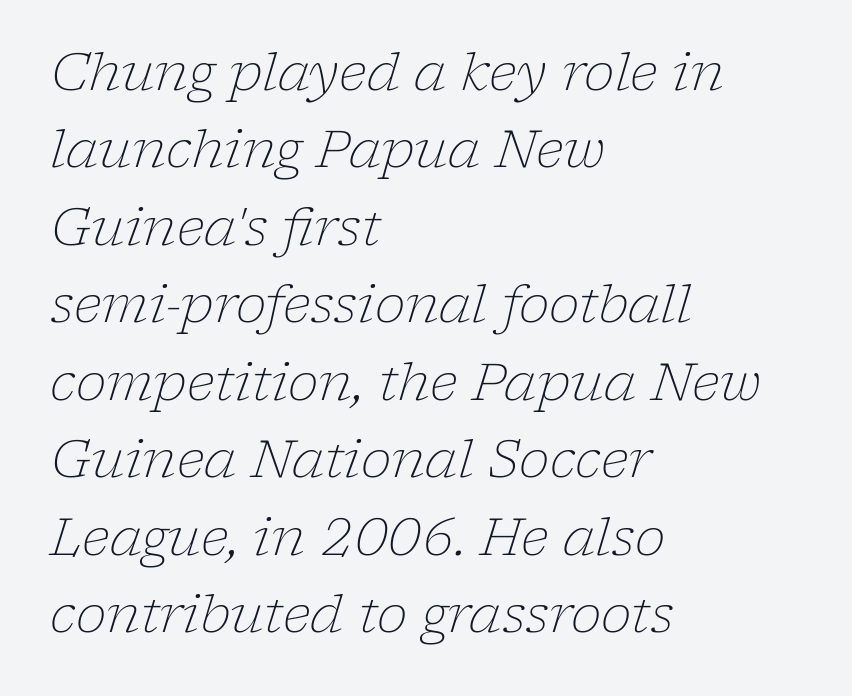
The strokes are not fattened; the text isn't bold. A typesetter would call this zero additional tracking. Successive baselines arrive at the customary interval. The typeface chosen for these lines features serifs. Beneath every word, the page is bare. Think of a printed novel: that variable character pitch is what you see here.
